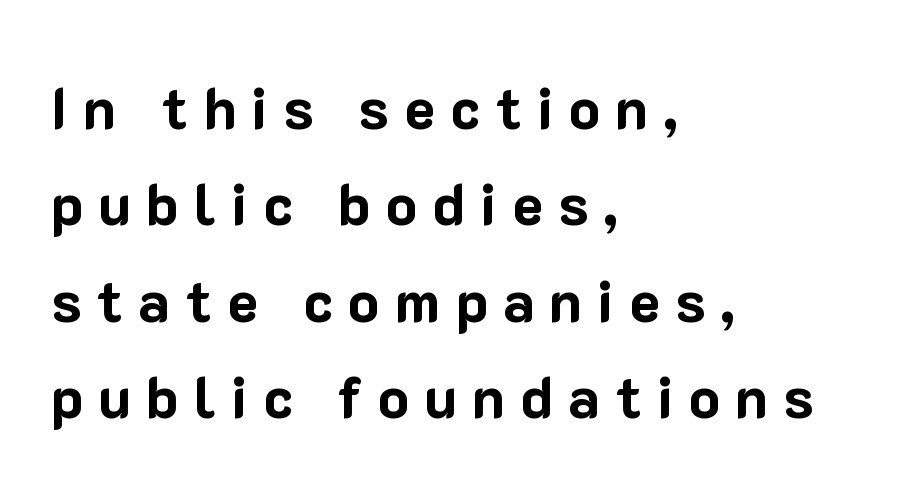
Q: Is the text bold? A: Yes.
Q: Is the text italic (slanted)? A: No, it is upright.
Q: Is the typeface a serif or a sans-serif typeface? A: Sans-serif.
Q: Is the text underlined? A: No.
Q: How is the paragraph aligned? A: Left-aligned.
Q: Is the spacing between letters normal or unusually wide? A: Unusually wide.
Q: Is the spacing between lines tight, normal or loose? A: Normal.
Q: Width (condensed, normal, or wide)? A: Normal.
Q: Stroke contrast? A: Low.
Q: x-height? A: Medium.
Q: Monospaced? A: No.
